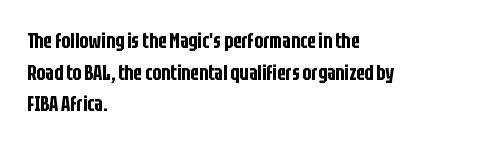
{"italic": "no", "underline": "no", "align": "left", "line_spacing": "normal", "line_spacing_ratio": 1.51, "letter_spacing": "normal", "letter_spacing_em": 0.0, "glyph_px": 21}
